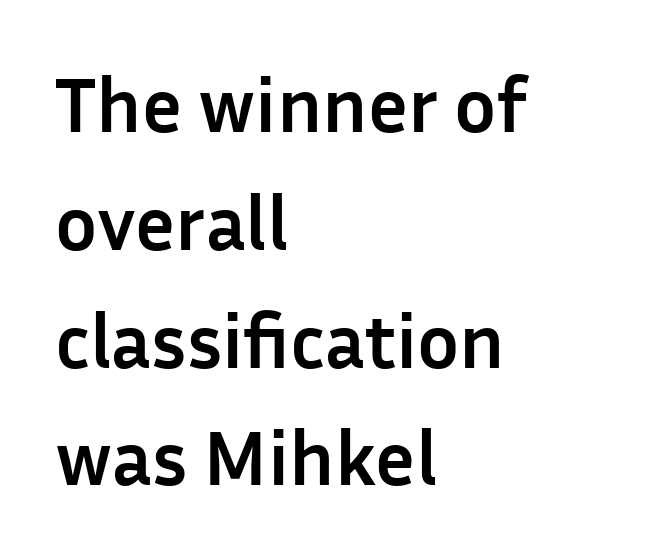
{"serif": "no", "italic": "no", "bold": "yes", "weight": "semibold", "width": "normal", "stroke_contrast": "low", "x_height": "medium", "monospaced": "no", "underline": "no", "align": "left", "line_spacing": "normal", "line_spacing_ratio": 1.51, "letter_spacing": "normal", "letter_spacing_em": 0.0, "glyph_px": 78}
